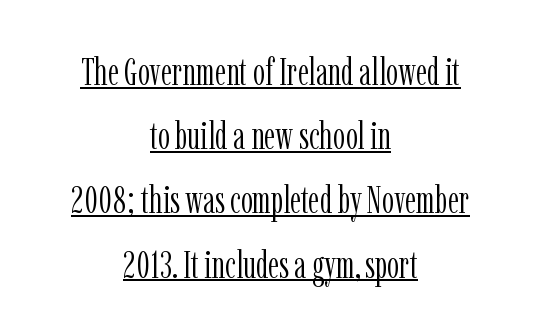
Notice how a bar underscores the lettering throughout. These lines stack symmetrically, like a column narrowing and widening about its center. Ink coverage per letter is moderate at most. These lines sit exactly where default settings would place them.
